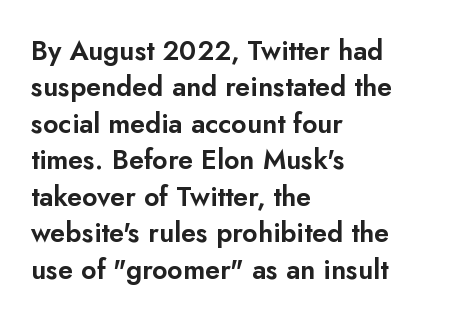
Q: Is the text italic (slanted)? A: No, it is upright.
Q: Is the text underlined? A: No.
Q: How is the paragraph aligned? A: Left-aligned.
Q: Is the spacing between letters normal or unusually wide? A: Normal.
Q: Is the spacing between lines tight, normal or loose? A: Normal.
